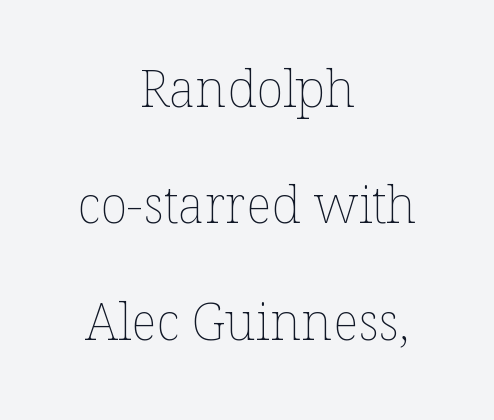
Q: Is the text bold? A: No.
Q: Is the text italic (slanted)? A: No, it is upright.
Q: Is the text underlined? A: No.
Q: How is the paragraph aligned? A: Centered.
Q: Is the spacing between letters normal or unusually wide? A: Normal.
Q: Is the spacing between lines tight, normal or loose? A: Loose.
Q: Width (condensed, normal, or wide)? A: Normal.
Q: Stroke contrast? A: Low.
Q: x-height? A: Medium.
Q: Monospaced? A: No.
